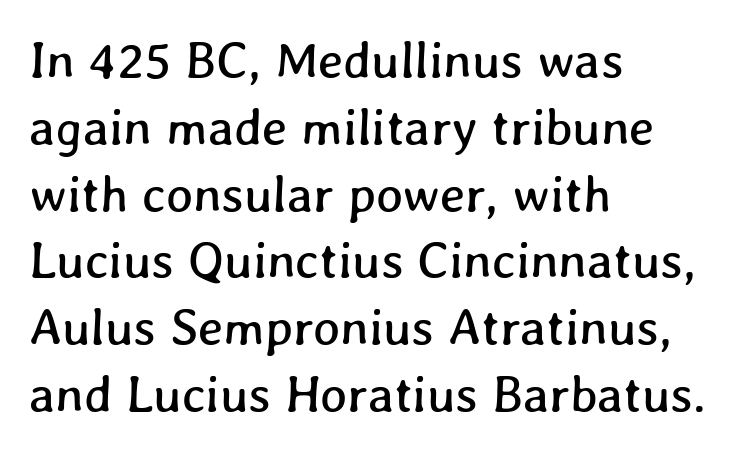
The image shows 51 px text type; set left-aligned, normal line spacing (1.31x), normal letter spacing, not underlined; low stroke contrast and a medium x-height.
